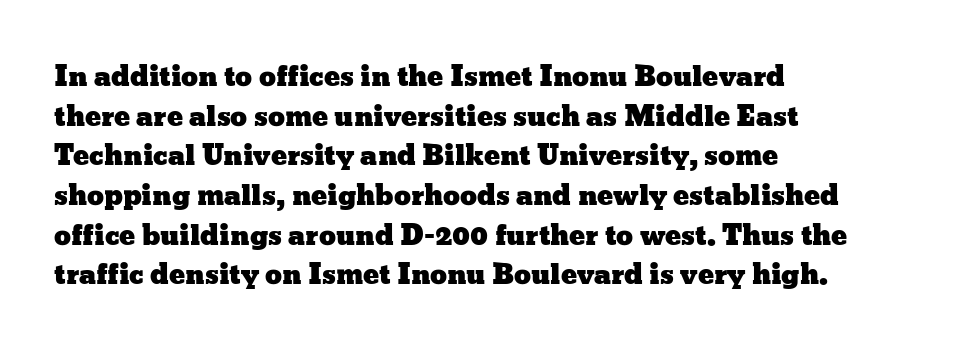
{"italic": "no", "underline": "no", "align": "left", "line_spacing": "normal", "line_spacing_ratio": 1.47, "letter_spacing": "normal", "letter_spacing_em": 0.0, "glyph_px": 27}
